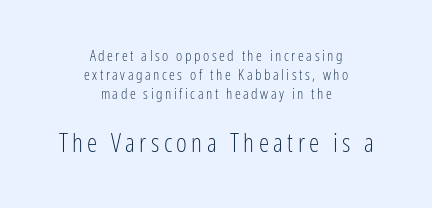
{"italic": "no", "bold": "no", "underline": "no", "align": "center", "line_spacing": "normal", "line_spacing_ratio": 1.27, "larger_block": "second", "size_ratio": 1.73, "glyph_px": 26}
